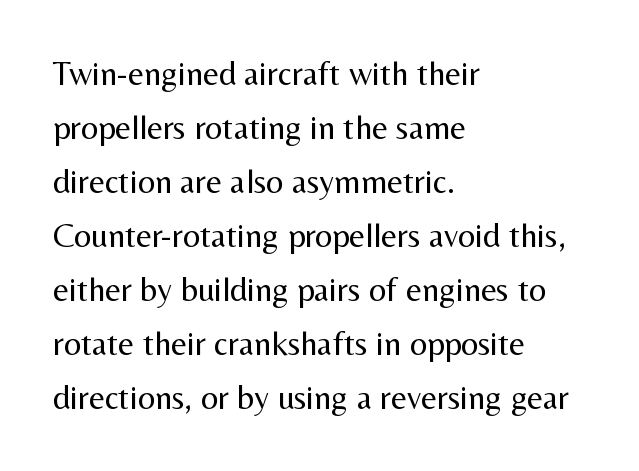
The passage shown is typed in a proportional face where columns would drift. The passage shown stacks its lines at a standard gap. The typeface has the unassuming heft of standard copy or less. The face used here is a sans, in the tradition of grotesques and geometrics. Ascenders rise straight up at ninety degrees. The rendering anchors every line to the left-hand side.
